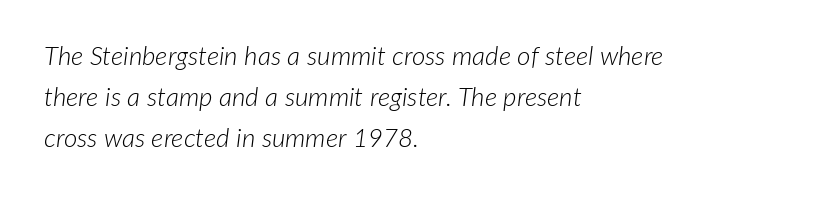
{"italic": "yes", "lean": "right", "slant_degrees": 7, "bold": "no", "underline": "no", "align": "left", "line_spacing": "normal", "line_spacing_ratio": 1.58, "letter_spacing": "normal", "letter_spacing_em": 0.0, "glyph_px": 26}
